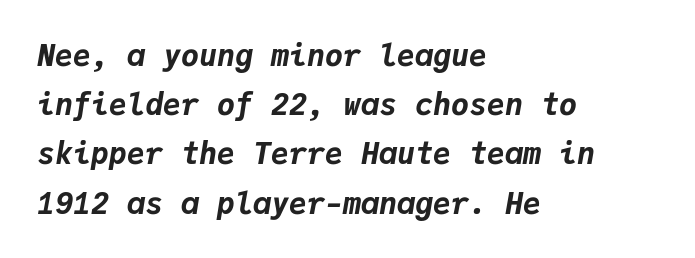
The image shows 30 px bold type, italic (leaning right), monospaced; set left-aligned, normal line spacing (1.64x), normal letter spacing, not underlined; low stroke contrast and a medium x-height.
